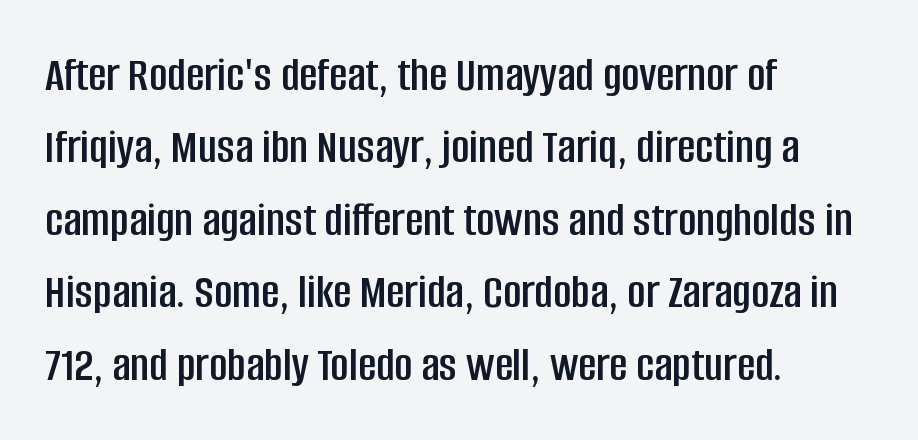
Q: Is the text italic (slanted)? A: No, it is upright.
Q: Is the typeface a serif or a sans-serif typeface? A: Sans-serif.
Q: Is the text underlined? A: No.
Q: How is the paragraph aligned? A: Left-aligned.
Q: Is the spacing between letters normal or unusually wide? A: Normal.
Q: Is the spacing between lines tight, normal or loose? A: Normal.
Q: Width (condensed, normal, or wide)? A: Condensed.
Q: Stroke contrast? A: Low.
Q: x-height? A: Large.
Q: Monospaced? A: No.
